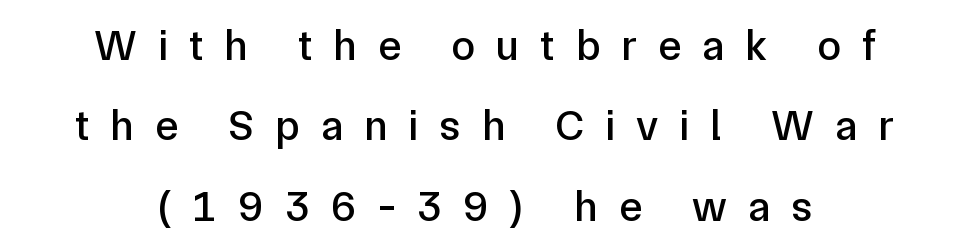
Visually the block forms a symmetrical silhouette, jagged on both flanks. Display-style spreading of the glyphs; the letterfit is very open. No feet cap the strokes, marking this as sans-serif type. The face used here is proportionally spaced, like ordinary book or web type. Decoration check: the copy has no underline.
